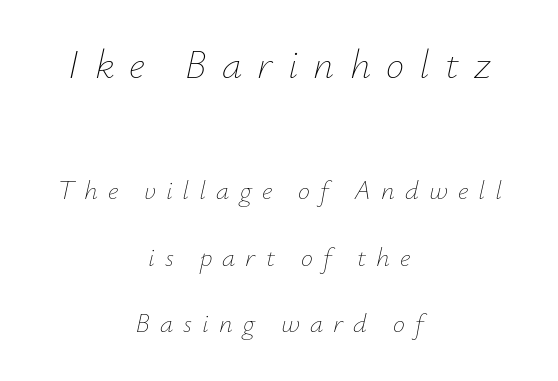
{"italic": "yes", "lean": "right", "slant_degrees": 12, "bold": "no", "weight": "thin", "width": "normal", "stroke_contrast": "low", "x_height": "small", "monospaced": "no", "underline": "no", "align": "center", "line_spacing": "loose", "line_spacing_ratio": 2.47, "letter_spacing": "wide", "letter_spacing_em": 0.37, "larger_block": "first", "size_ratio": 1.52, "glyph_px": 41}
